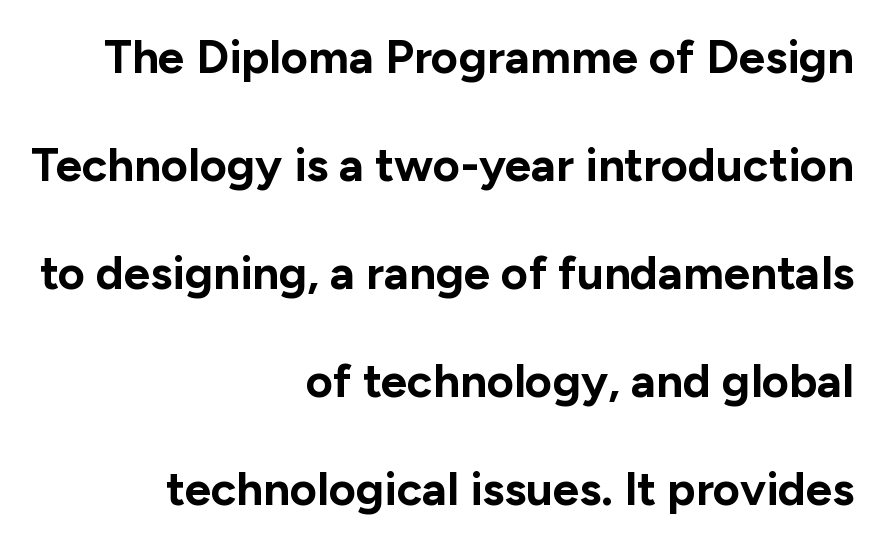
Type style note: lacks serifs. Standard letterfit; no display-style spreading of the glyphs. Character widths vary here, with narrow letters taking less room than wide ones. Horizontally, the lines are justified to the trailing edge only. This sample uses an upright cut, with every glyph sitting square on the baseline. Check under the words: just untouched page.
